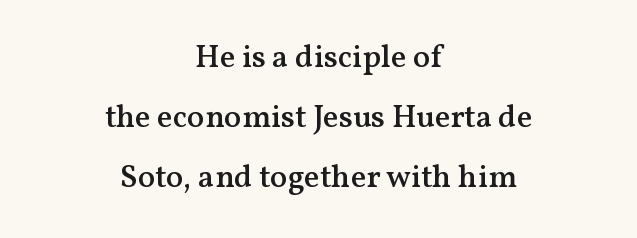
The image shows 32 px semibold serif type, upright; set centered, line spacing 1.87x, normal letter spacing, not underlined; medium stroke contrast and a medium x-height.
